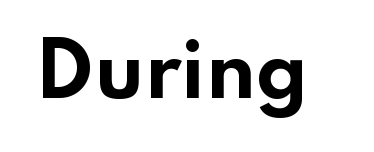
The image shows 73 px bold, wide sans-serif type, upright; set normal letter spacing, not underlined; low stroke contrast and a small x-height.
